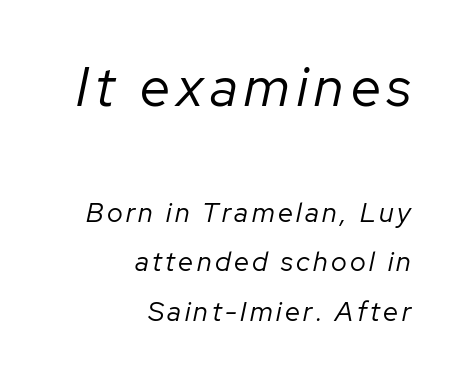
{"italic": "yes", "lean": "right", "slant_degrees": 12, "bold": "no", "weight": "regular", "width": "normal", "stroke_contrast": "low", "x_height": "medium", "monospaced": "no", "underline": "no", "align": "right", "line_spacing_ratio": 1.84, "larger_block": "first", "size_ratio": 2.0, "glyph_px": 54}
